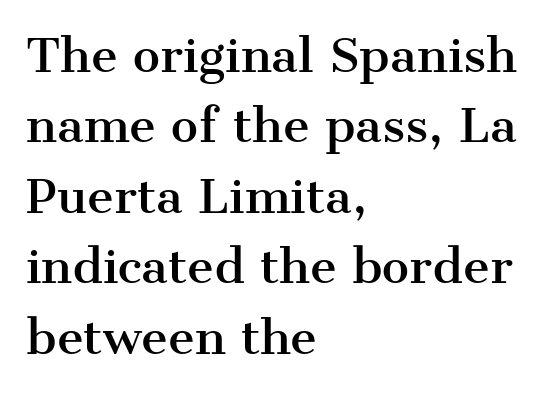
The image shows 46 px serif type, upright; set left-aligned, normal line spacing (1.53x), normal letter spacing, not underlined; medium stroke contrast and a medium x-height.
